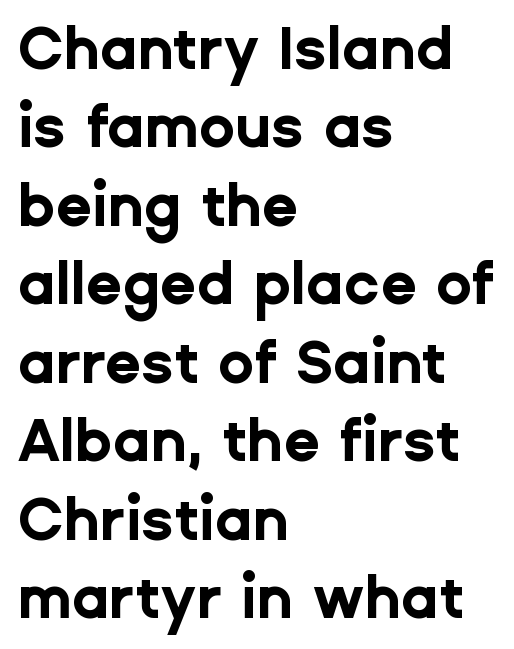
The image shows 59 px bold sans-serif type, upright; set left-aligned, normal line spacing (1.33x), normal letter spacing, not underlined; low stroke contrast and a medium x-height.
